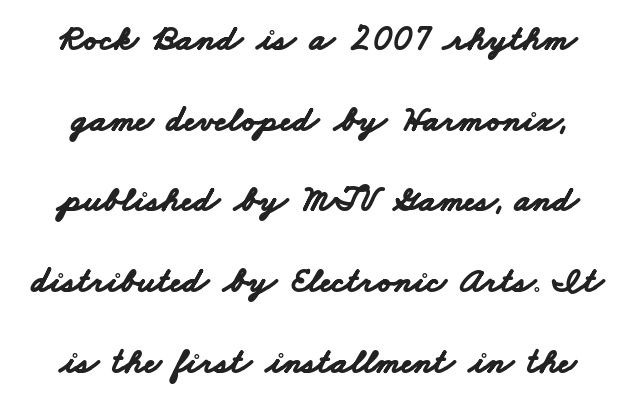
{"serif": "no", "bold": "yes", "weight": "bold", "width": "wide", "stroke_contrast": "low", "x_height": "small", "monospaced": "no", "underline": "no", "line_spacing": "loose", "line_spacing_ratio": 2.24, "letter_spacing": "normal", "letter_spacing_em": 0.0, "glyph_px": 36}
